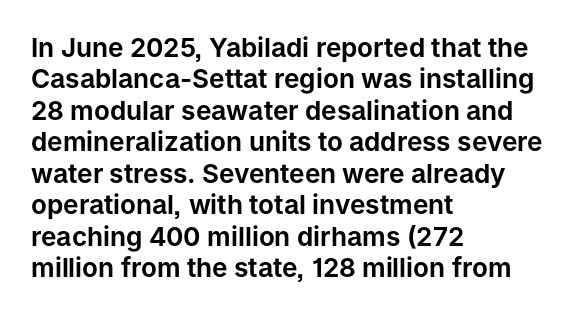
{"italic": "no", "underline": "no", "align": "left", "line_spacing_ratio": 1.21, "letter_spacing": "normal", "letter_spacing_em": 0.0, "glyph_px": 26}
